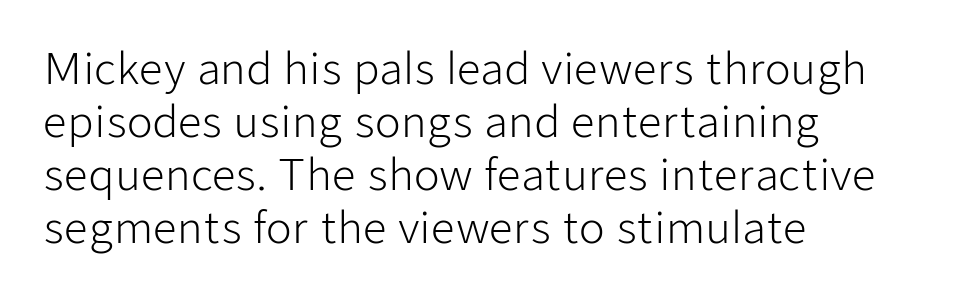
{"serif": "no", "italic": "no", "bold": "no", "weight": "light", "width": "normal", "stroke_contrast": "low", "x_height": "medium", "monospaced": "no", "underline": "no", "align": "left", "line_spacing": "normal", "line_spacing_ratio": 1.26, "letter_spacing": "normal", "letter_spacing_em": 0.0, "glyph_px": 42}
